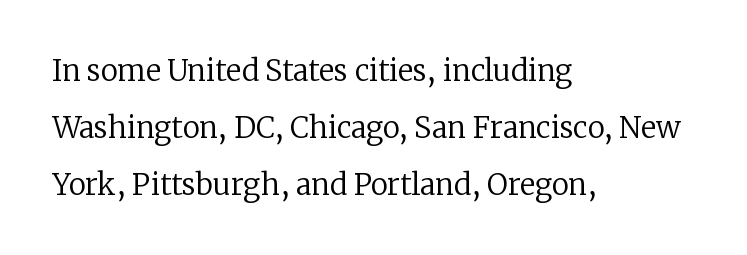
{"serif": "yes", "italic": "no", "bold": "no", "weight": "regular", "width": "normal", "stroke_contrast": "low", "x_height": "medium", "monospaced": "no", "underline": "no", "align": "left", "line_spacing": "loose", "line_spacing_ratio": 1.96, "letter_spacing": "normal", "letter_spacing_em": 0.0, "glyph_px": 29}
